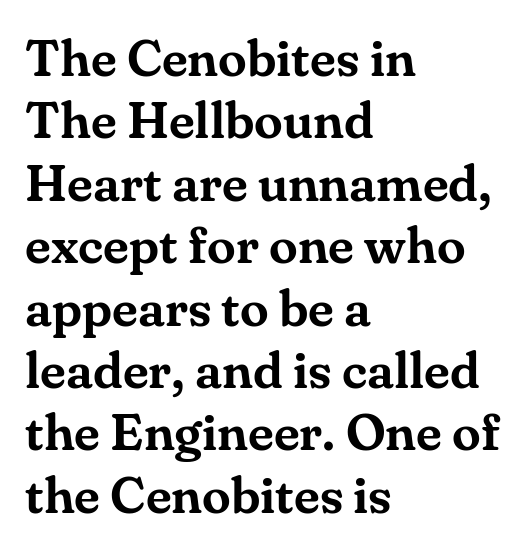
The image shows 52 px serif type, upright; set left-aligned, line spacing 1.2x, normal letter spacing, not underlined; medium stroke contrast and a small x-height.
